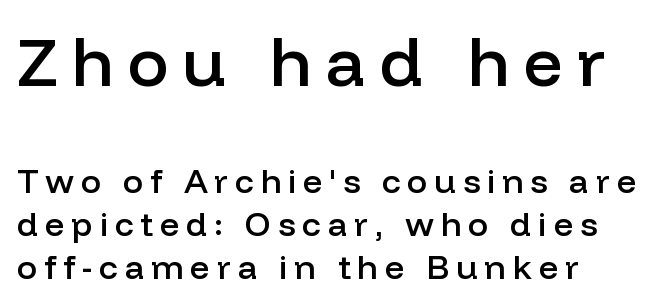
Q: Is the text bold? A: Semi-bold.
Q: Is the text italic (slanted)? A: No, it is upright.
Q: Is the typeface a serif or a sans-serif typeface? A: Sans-serif.
Q: Is the text underlined? A: No.
Q: How is the paragraph aligned? A: Left-aligned.
Q: Is the spacing between letters normal or unusually wide? A: Unusually wide.
Q: Is the spacing between lines tight, normal or loose? A: Normal.
Q: Which block of text is set in a larger size, the first (top) or the second (bottom)? A: The first (top) one.
Q: Width (condensed, normal, or wide)? A: Normal.
Q: Stroke contrast? A: Low.
Q: x-height? A: Medium.
Q: Monospaced? A: No.
